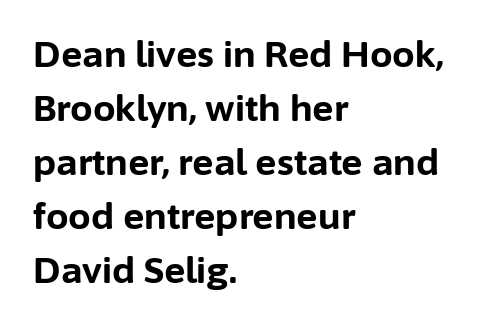
Q: Is the text bold? A: Yes.
Q: Is the text italic (slanted)? A: No, it is upright.
Q: Is the typeface a serif or a sans-serif typeface? A: Sans-serif.
Q: Is the text underlined? A: No.
Q: How is the paragraph aligned? A: Left-aligned.
Q: Is the spacing between letters normal or unusually wide? A: Normal.
Q: Is the spacing between lines tight, normal or loose? A: Normal.
Q: Width (condensed, normal, or wide)? A: Normal.
Q: Stroke contrast? A: Low.
Q: x-height? A: Medium.
Q: Monospaced? A: No.
